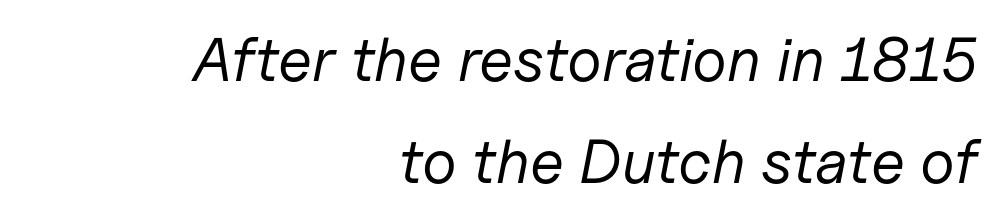
The letters advance in unequal steps, a hallmark of proportional type. The rendering anchors every line to the right-hand side. These glyphs show unthickened strokes, regular width or finer. Characters follow at the spacing the type designer built in.
